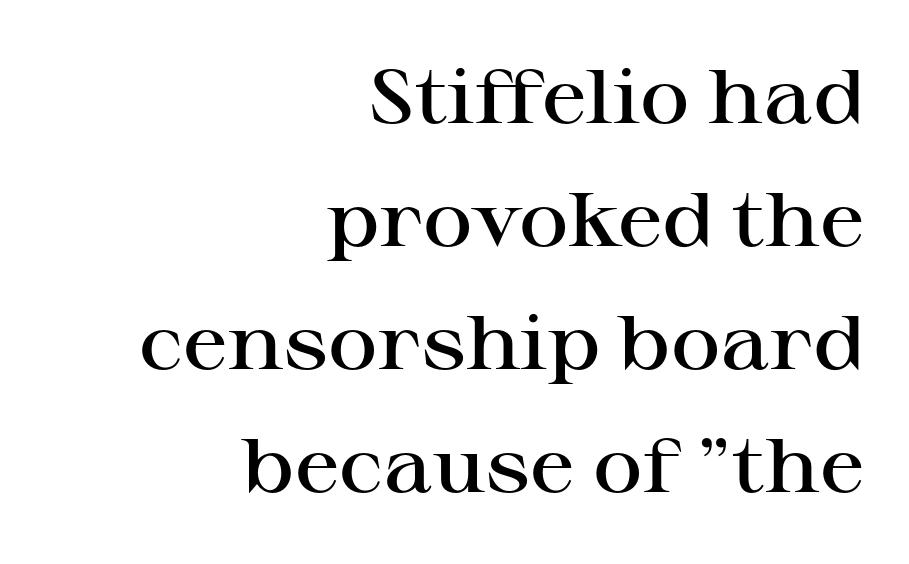
The leading is moderate, giving the passage an even texture. This sample has the flowing, uneven cadence of proportional lettering. Ascenders rise straight up at ninety degrees. The string is rendered with underlining switched off. Leftover space on each line is placed entirely before the opening word. Glyph-to-glyph distance matches everyday printed text.
